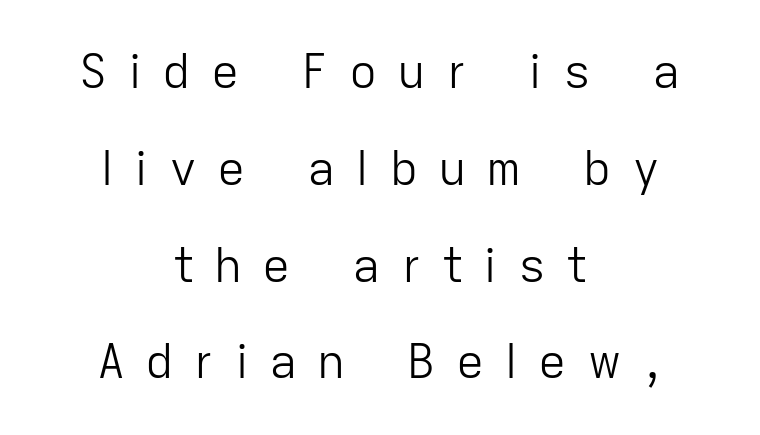
Do the characters align in a grid? No, the font is proportional. Beneath every word, the page is bare. The tracking reads as deliberately expanded to a designer's eye. Airy leading. Counters stay open thanks to moderate or lighter strokes. The face used here is a sans, in the tradition of grotesques and geometrics.
